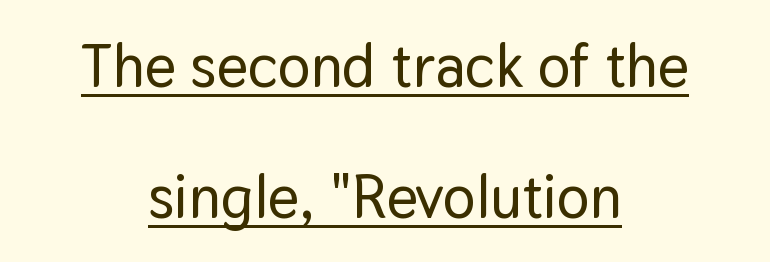
Quick note: not italic, upright. How are the letters spaced? Ordinarily, with no added tracking. A typesetter would call this proportional, since set widths differ per character. Classification — sans serif.
